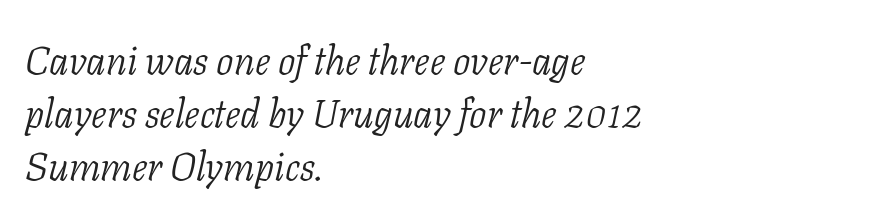
These lines were composed using italics. A normal amount of white space separates one row of letters from the next. Compared with a typical body face, this is equally light or lighter still. Default kerning and tracking; the words read as compact shapes. Each line starts at the same left margin while the right side varies.
